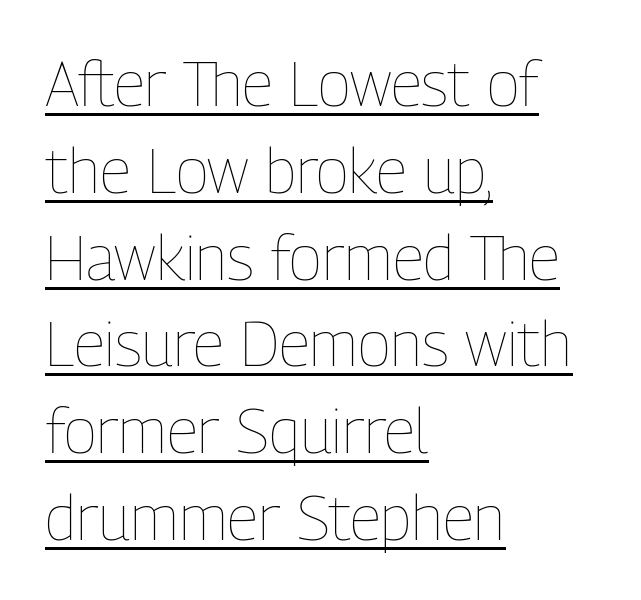
{"italic": "no", "bold": "no", "weight": "thin", "width": "condensed", "stroke_contrast": "low", "x_height": "medium", "monospaced": "no", "underline": "yes", "align": "left", "line_spacing": "normal", "line_spacing_ratio": 1.4, "letter_spacing": "normal", "letter_spacing_em": 0.0, "glyph_px": 62}
